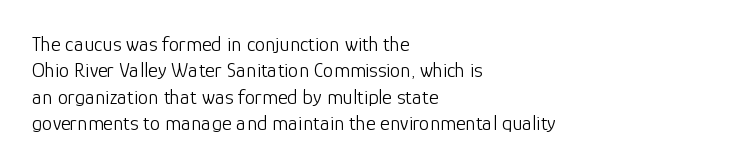
{"italic": "no", "bold": "no", "underline": "no", "align": "left", "line_spacing": "normal", "line_spacing_ratio": 1.26, "letter_spacing": "normal", "letter_spacing_em": 0.0, "glyph_px": 21}
